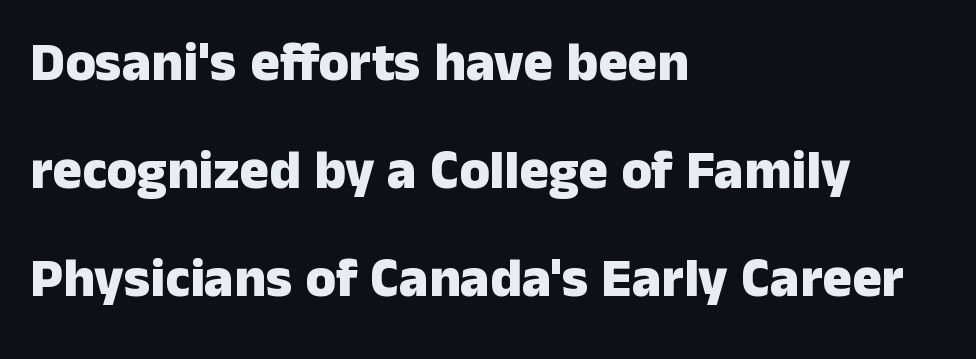
Nothing sits at the stroke ends, so this counts as sans-serif. Does the leading feel generous? Absolutely, it's lavish. Words appear dense and cohesive because spacing is normal. Typesetter's note: full bold, strokes at maximum text heaviness. Teacher's note: observe the even left margin — that is flush-left alignment. A typesetter would mark this as roman, not italic.
